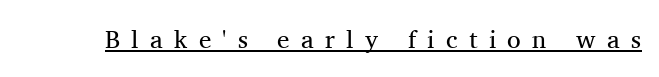
The image shows 25 px text type, upright; set unusually wide letter spacing (+0.45 em), underlined.
